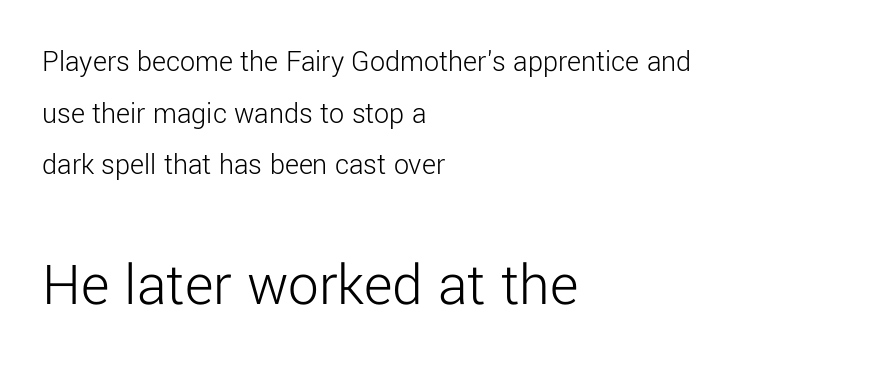
The image shows 61 px light sans-serif type, upright; set left-aligned, line spacing 1.72x, normal letter spacing, not underlined; the second (bottom) block is 2.03x larger; low stroke contrast and a medium x-height.
